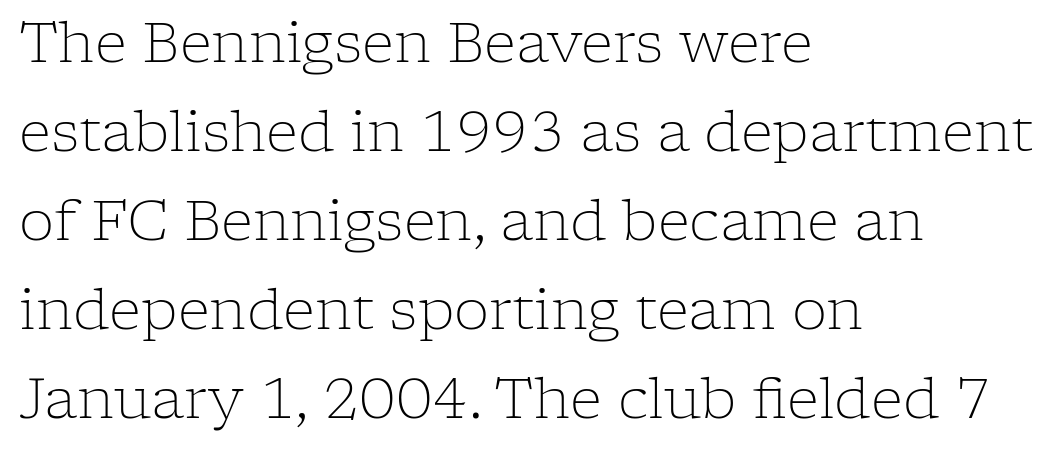
{"serif": "yes", "italic": "no", "bold": "no", "weight": "light", "width": "normal", "stroke_contrast": "low", "x_height": "medium", "monospaced": "no", "underline": "no", "align": "left", "line_spacing": "normal", "line_spacing_ratio": 1.59, "letter_spacing": "normal", "letter_spacing_em": 0.0, "glyph_px": 56}
